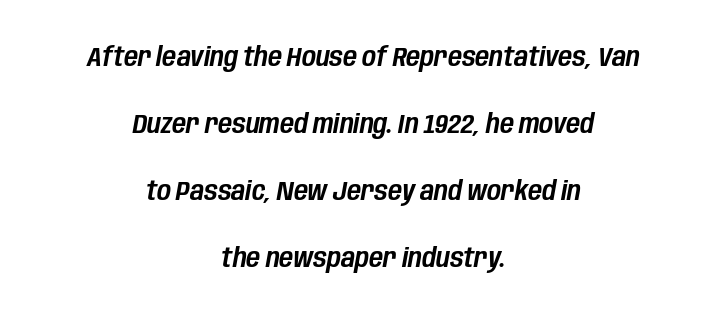
The image shows 27 px text type, italic (leaning right); set centered, loose line spacing (2.48x), normal letter spacing, not underlined.
